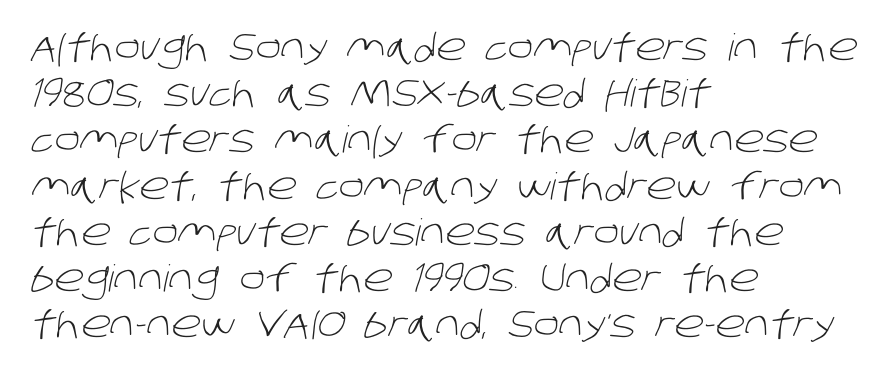
Q: Is the text bold? A: No.
Q: Is the typeface a serif or a sans-serif typeface? A: Sans-serif.
Q: Is the text underlined? A: No.
Q: How is the paragraph aligned? A: Left-aligned.
Q: Is the spacing between letters normal or unusually wide? A: Normal.
Q: Is the spacing between lines tight, normal or loose? A: Normal.
Q: Width (condensed, normal, or wide)? A: Normal.
Q: Stroke contrast? A: Low.
Q: x-height? A: Large.
Q: Monospaced? A: No.
